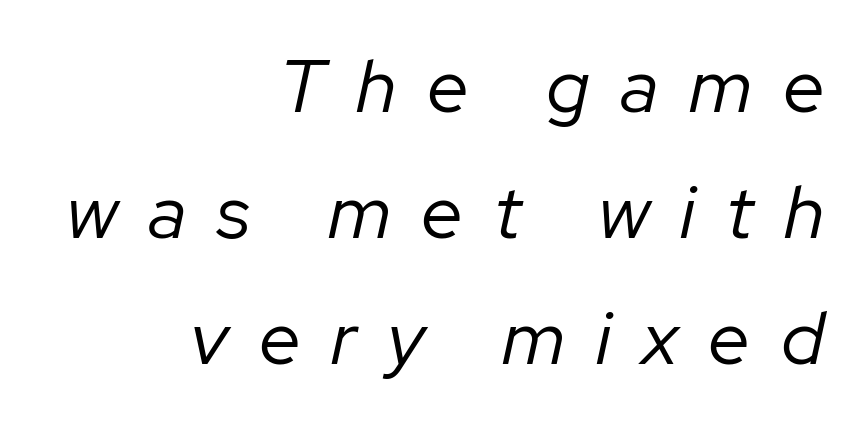
The image shows 75 px regular-weight type, italic (leaning right); set right-aligned, normal line spacing (1.68x), unusually wide letter spacing (+0.41 em), not underlined; low stroke contrast and a medium x-height.
